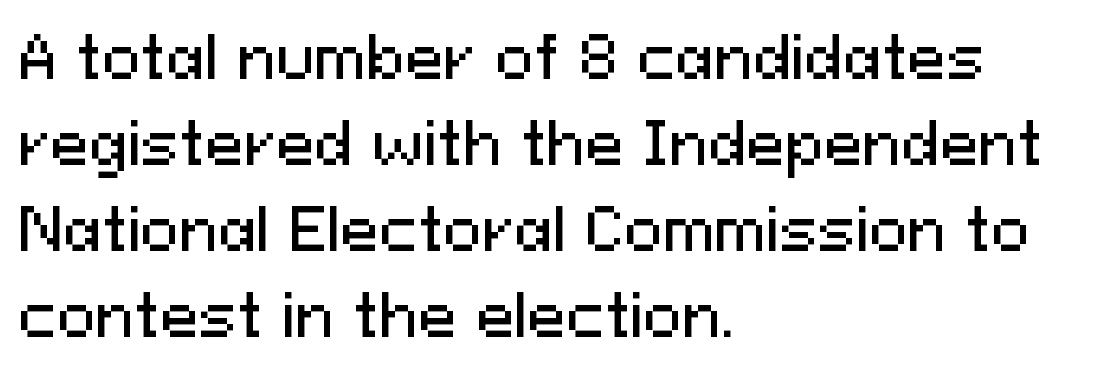
The image shows 58 px sans-serif type, upright; set left-aligned, normal line spacing (1.48x), normal letter spacing, not underlined; medium stroke contrast and a medium x-height.
